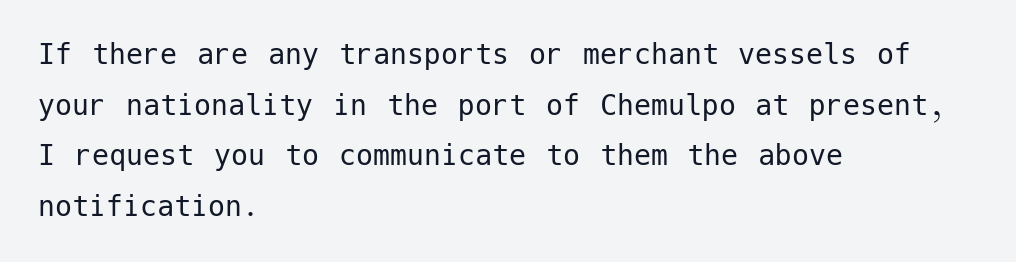
The image shows 34 px regular-weight sans-serif type, upright; set left-aligned, normal line spacing (1.49x), normal letter spacing, not underlined; low stroke contrast and a medium x-height.
